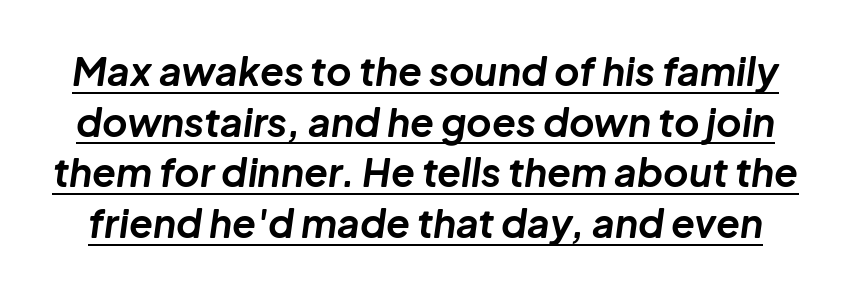
The image shows 39 px bold type, italic (leaning right); set normal line spacing (1.3x), normal letter spacing, underlined; low stroke contrast and a medium x-height.
